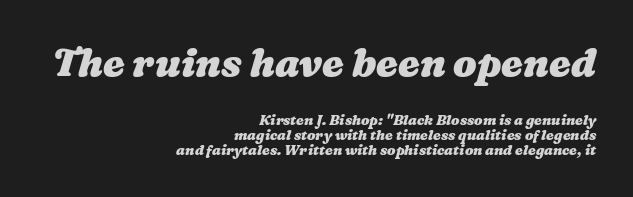
Q: Is the text bold? A: Yes.
Q: Is the text underlined? A: No.
Q: How is the paragraph aligned? A: Right-aligned.
Q: Is the spacing between letters normal or unusually wide? A: Normal.
Q: Is the spacing between lines tight, normal or loose? A: Tight.
Q: Which block of text is set in a larger size, the first (top) or the second (bottom)? A: The first (top) one.
Q: Width (condensed, normal, or wide)? A: Wide.
Q: Stroke contrast? A: Medium.
Q: x-height? A: Medium.
Q: Monospaced? A: No.
